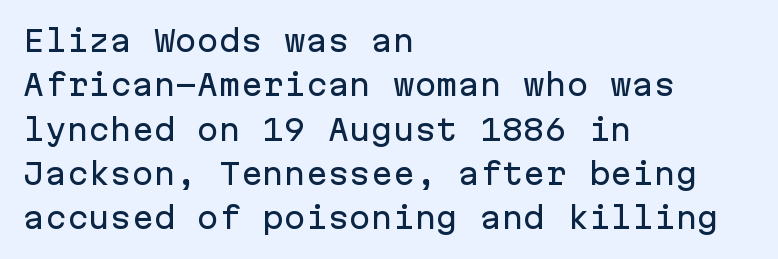
The image shows 29 px sans-serif type, upright, monospaced; set left-aligned, normal line spacing (1.53x), normal letter spacing, not underlined; low stroke contrast and a medium x-height.
